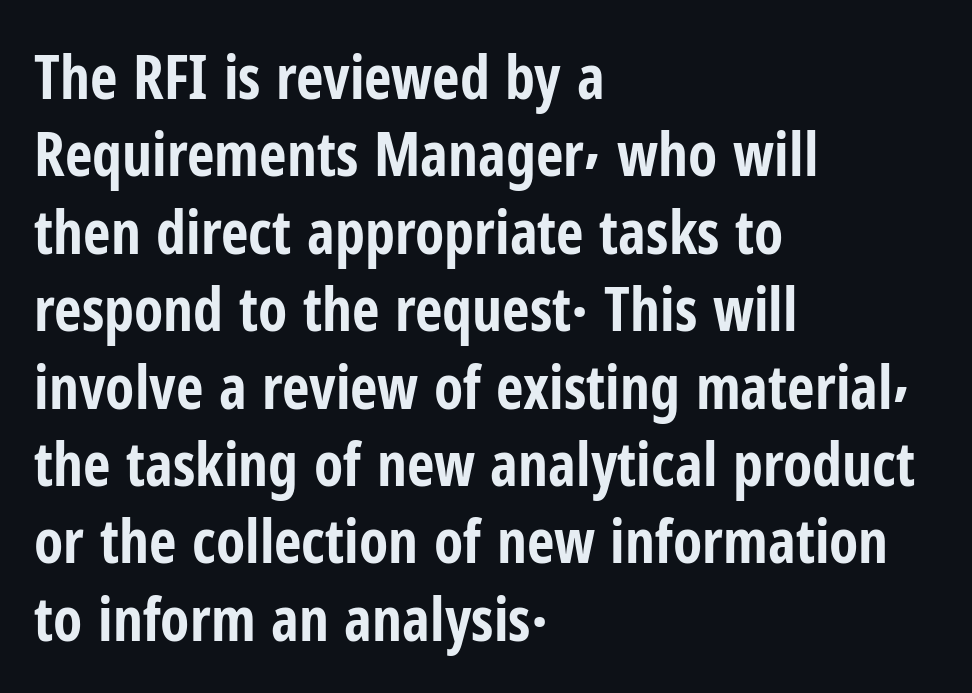
{"serif": "no", "italic": "no", "bold": "yes", "weight": "bold", "width": "condensed", "stroke_contrast": "low", "x_height": "medium", "monospaced": "no", "underline": "no", "align": "left", "line_spacing": "normal", "line_spacing_ratio": 1.29, "letter_spacing": "normal", "letter_spacing_em": 0.0, "glyph_px": 60}
